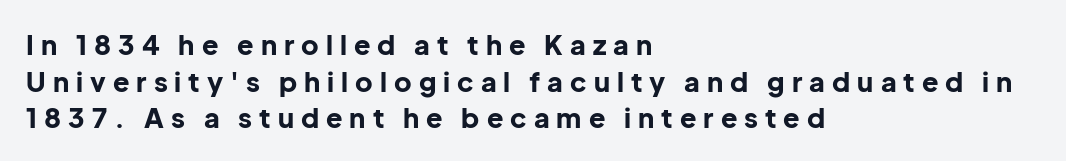
Q: Is the text bold? A: Yes.
Q: Is the text italic (slanted)? A: No, it is upright.
Q: Is the text underlined? A: No.
Q: How is the paragraph aligned? A: Left-aligned.
Q: Is the spacing between letters normal or unusually wide? A: Unusually wide.
Q: Is the spacing between lines tight, normal or loose? A: Normal.
